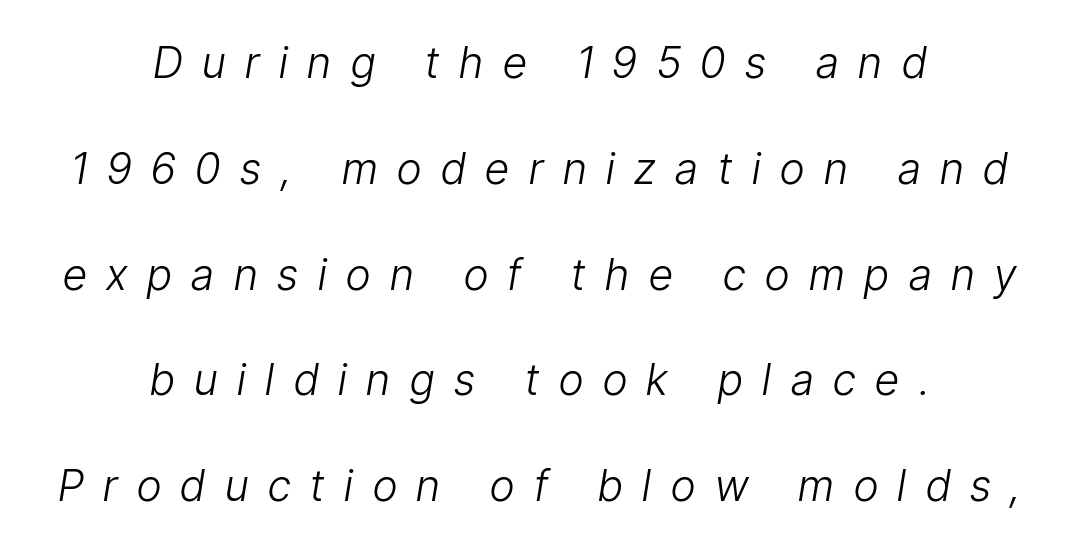
Q: Is the text bold? A: No.
Q: Is the text italic (slanted)? A: Yes, it leans right by about 9 degrees.
Q: Is the text underlined? A: No.
Q: How is the paragraph aligned? A: Centered.
Q: Is the spacing between letters normal or unusually wide? A: Unusually wide.
Q: Is the spacing between lines tight, normal or loose? A: Loose.
Q: Width (condensed, normal, or wide)? A: Condensed.
Q: Stroke contrast? A: Low.
Q: x-height? A: Medium.
Q: Monospaced? A: No.
